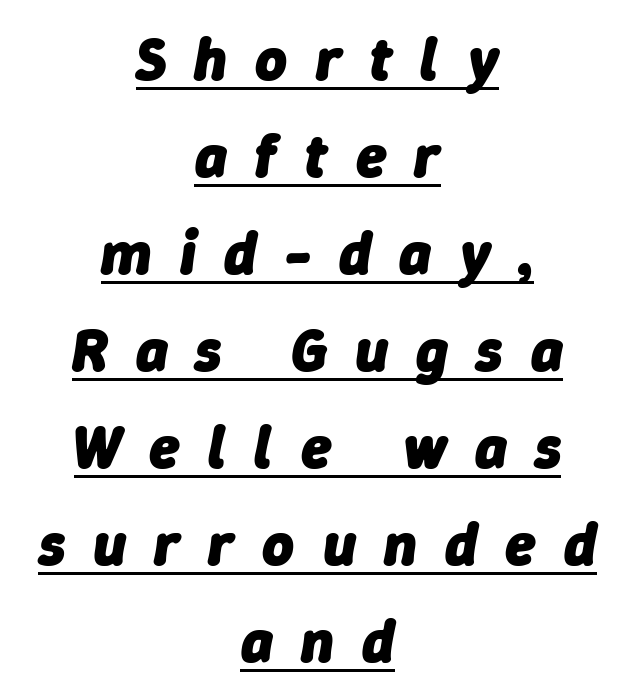
Q: Is the text bold? A: Yes.
Q: Is the text italic (slanted)? A: Yes, it leans right by about 9 degrees.
Q: Is the text underlined? A: Yes.
Q: How is the paragraph aligned? A: Centered.
Q: Is the spacing between letters normal or unusually wide? A: Unusually wide.
Q: Is the spacing between lines tight, normal or loose? A: Normal.
Q: Width (condensed, normal, or wide)? A: Normal.
Q: Stroke contrast? A: Low.
Q: x-height? A: Medium.
Q: Monospaced? A: No.
